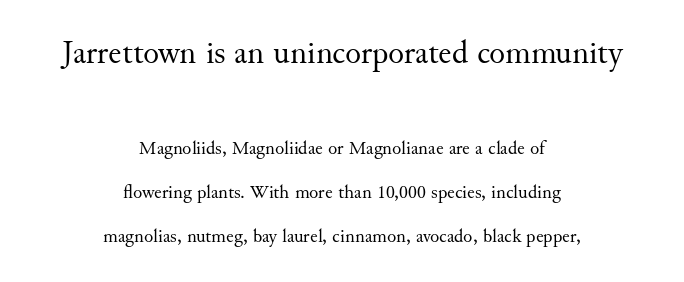
The image shows 33 px regular-weight serif type, upright; set centered, loose line spacing (2.3x), normal letter spacing, not underlined; the first (top) block is 1.74x larger; medium stroke contrast and a small x-height.
